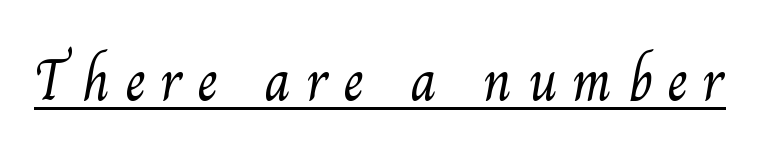
{"serif": "yes", "bold": "no", "weight": "light", "width": "normal", "stroke_contrast": "medium", "x_height": "small", "monospaced": "no", "underline": "yes", "letter_spacing": "wide", "letter_spacing_em": 0.25, "glyph_px": 59}
